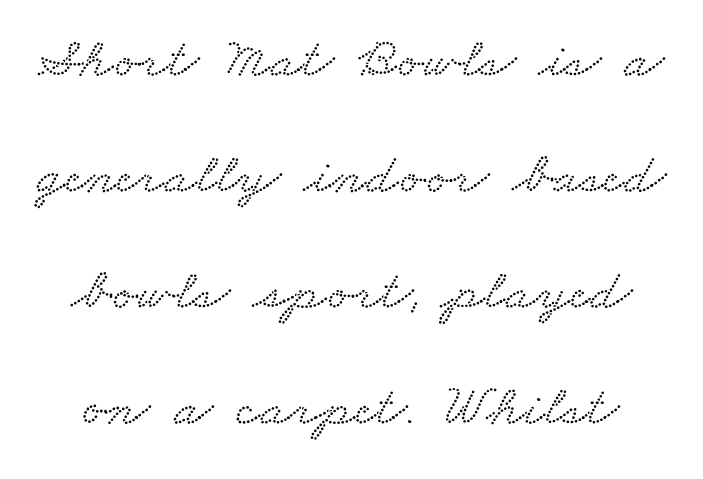
Glyph-to-glyph distance matches everyday printed text. Character widths vary here, with narrow letters taking less room than wide ones. A great deal of white space separates one row of letters from the next. The rendering shows small feet on the letterforms — a serif design. Words float on clear page, feet unadorned.
